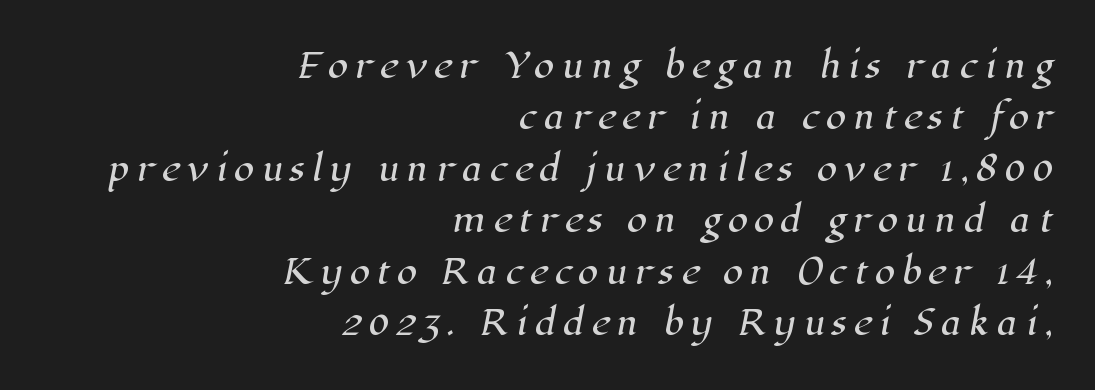
The face used here is seriffed, in the tradition of book romans. Typeset ragged left — the right edge is the straight one. The designer left line spacing at the default. The gaps between neighbouring characters are conspicuously large. Do the characters align in a grid? No, the font is proportional.
